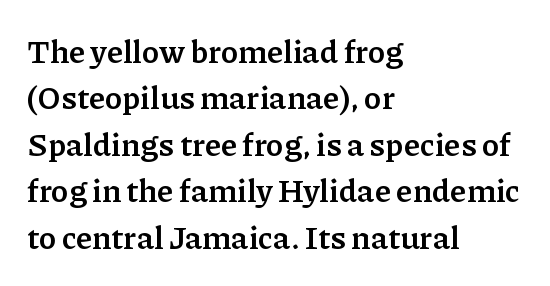
Spacing verdict: proportional, widths tailored to each character. The area under the type is left untouched. The paragraph shown leans on its left margin. You'd pick this weight for a headline — it's a proper bold.
